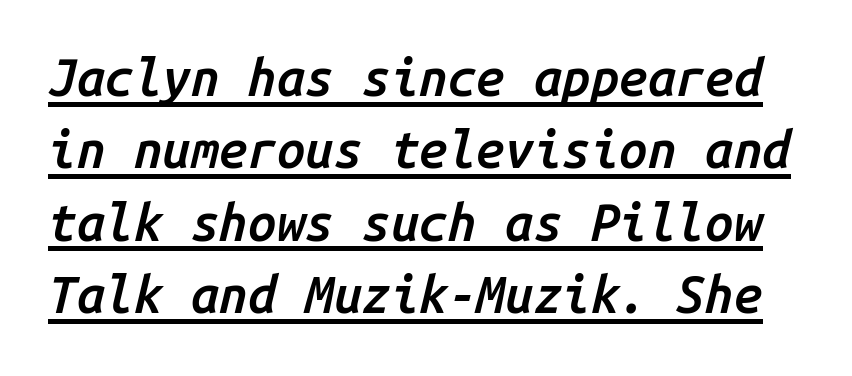
Q: Is the text bold? A: Semi-bold.
Q: Is the text italic (slanted)? A: Yes, it leans right by about 14 degrees.
Q: Is the text underlined? A: Yes.
Q: Is the spacing between letters normal or unusually wide? A: Normal.
Q: Is the spacing between lines tight, normal or loose? A: Normal.
Q: Width (condensed, normal, or wide)? A: Normal.
Q: Stroke contrast? A: Low.
Q: x-height? A: Medium.
Q: Monospaced? A: Yes.
